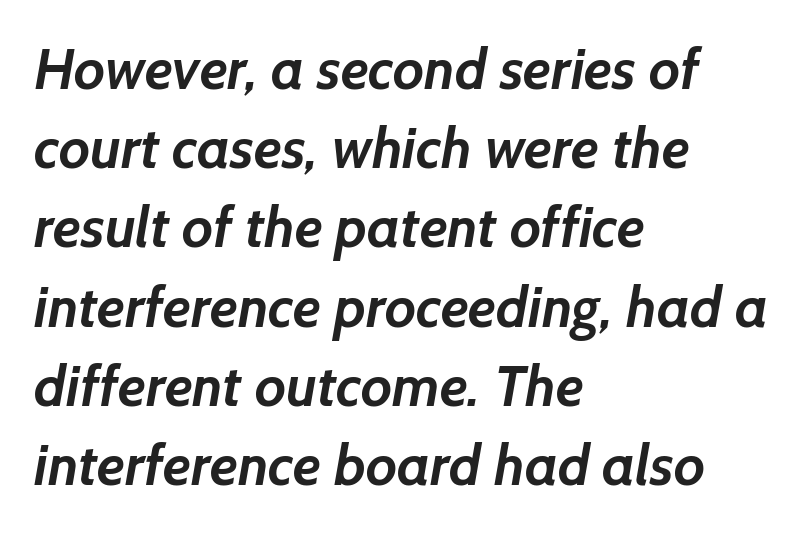
Lines of text with bare space underneath. This sample is left-justified, so line endings fall wherever the words run out. What stands out about the letter spacing? Nothing — it is the standard amount. Bold? Absolutely — the strokes are thick and heavy. You could not count columns in this text — the font is proportionally spaced. This is sans-serif lettering, the kind often seen on screens and signage.
